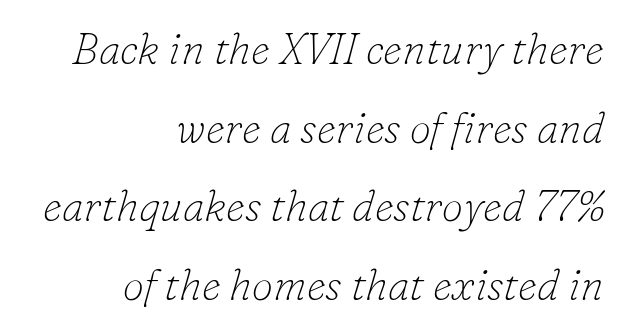
The image shows 43 px thin serif type, italic (leaning right); set right-aligned, line spacing 1.83x, normal letter spacing, not underlined; low stroke contrast and a small x-height.
